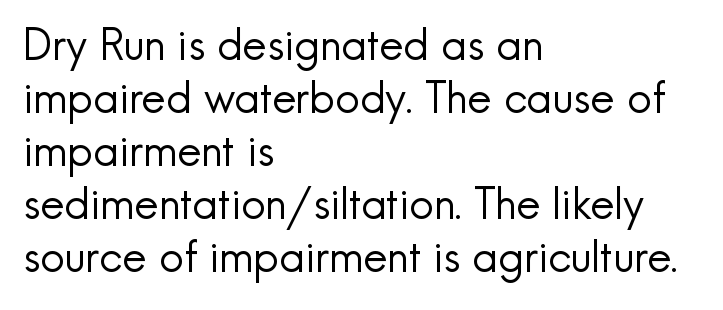
Q: Is the text bold? A: No.
Q: Is the text italic (slanted)? A: No, it is upright.
Q: Is the typeface a serif or a sans-serif typeface? A: Sans-serif.
Q: Is the text underlined? A: No.
Q: How is the paragraph aligned? A: Left-aligned.
Q: Is the spacing between letters normal or unusually wide? A: Normal.
Q: Width (condensed, normal, or wide)? A: Normal.
Q: x-height? A: Small.
Q: Monospaced? A: No.
